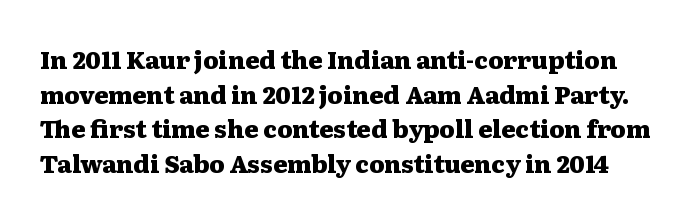
Q: Is the text bold? A: Yes.
Q: Is the text italic (slanted)? A: No, it is upright.
Q: Is the text underlined? A: No.
Q: Is the spacing between letters normal or unusually wide? A: Normal.
Q: Is the spacing between lines tight, normal or loose? A: Normal.
